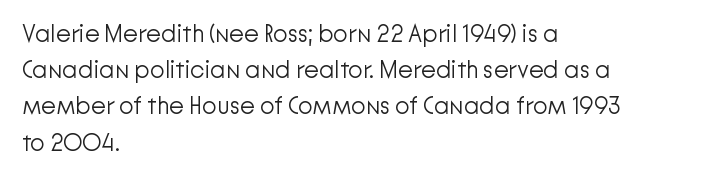
{"italic": "no", "bold": "no", "underline": "no", "align": "left", "line_spacing": "normal", "line_spacing_ratio": 1.51, "letter_spacing": "normal", "letter_spacing_em": 0.0, "glyph_px": 24}
